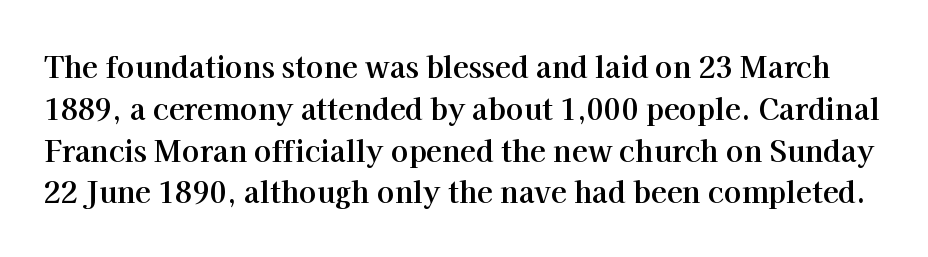
Beneath every word, the page is bare. Summary of vertical rhythm: regular, with standard interline spacing. Posture: upright roman. How are the letters spaced? Ordinarily, with no added tracking. A serif font was chosen for this passage. The passage shown is emphatically bold.
